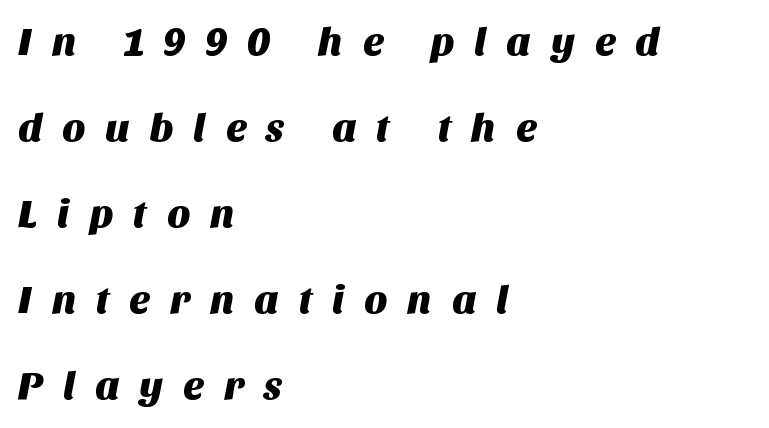
{"serif": "no", "width": "normal", "stroke_contrast": "medium", "x_height": "large", "monospaced": "no", "underline": "no", "align": "left", "line_spacing": "loose", "line_spacing_ratio": 2.15, "letter_spacing": "wide", "letter_spacing_em": 0.48, "glyph_px": 40}
